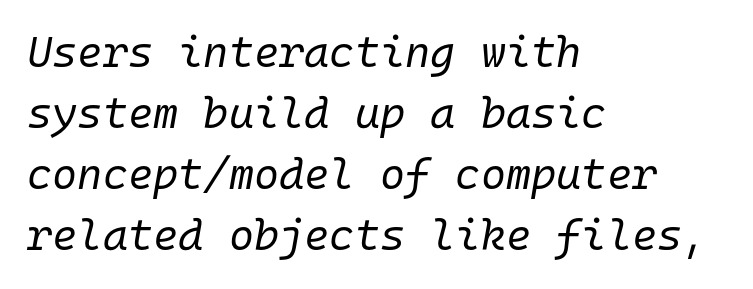
{"italic": "yes", "lean": "right", "slant_degrees": 10, "bold": "no", "weight": "regular", "width": "normal", "stroke_contrast": "low", "x_height": "medium", "monospaced": "yes", "underline": "no", "align": "left", "line_spacing": "normal", "line_spacing_ratio": 1.42, "letter_spacing": "normal", "letter_spacing_em": 0.0, "glyph_px": 43}
